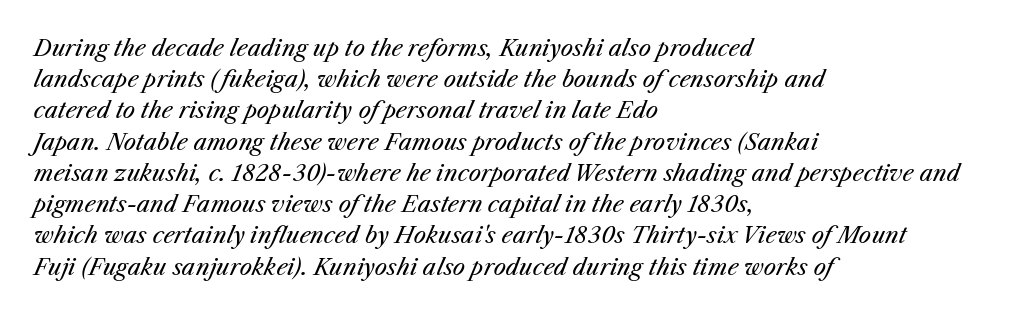
Q: Is the text bold? A: No.
Q: Is the text italic (slanted)? A: Yes, it leans right by about 25 degrees.
Q: Is the text underlined? A: No.
Q: How is the paragraph aligned? A: Left-aligned.
Q: Is the spacing between letters normal or unusually wide? A: Normal.
Q: Is the spacing between lines tight, normal or loose? A: Normal.
